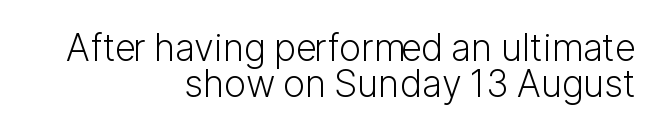
This rendering uses right alignment, leaving the left contour irregular. Only glyphs here, with clear space below each row. Do the letters lean? They stand straight. The passage shown has conventional tracking throughout. What's the leading like? Squeezed, with rows nearly overlapping.
